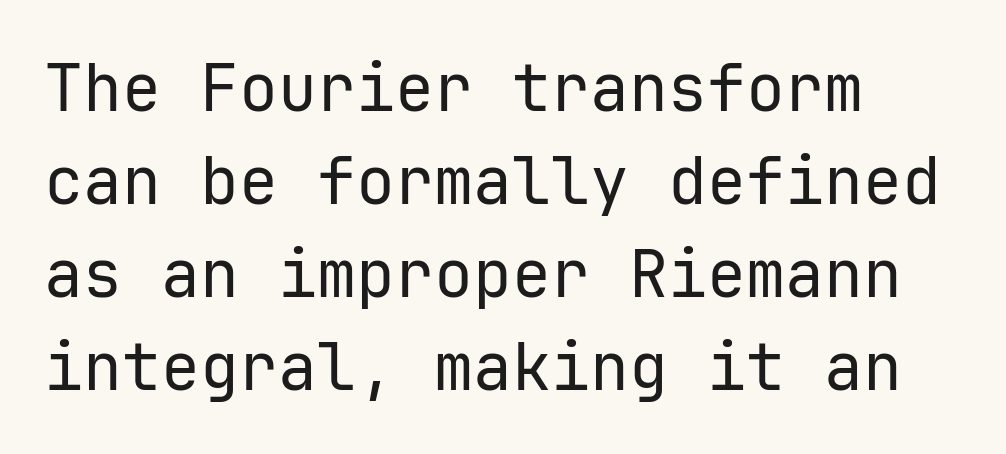
Lines of text with bare space underneath. Regarding leading, the lines here are spaced in the standard way. Horizontally, the lines are justified to the leading edge only. This rendering leaves character spacing at its baseline value. Type style note: lacks serifs. The lettering stays uniformly vertical, giving the passage a roman look.
